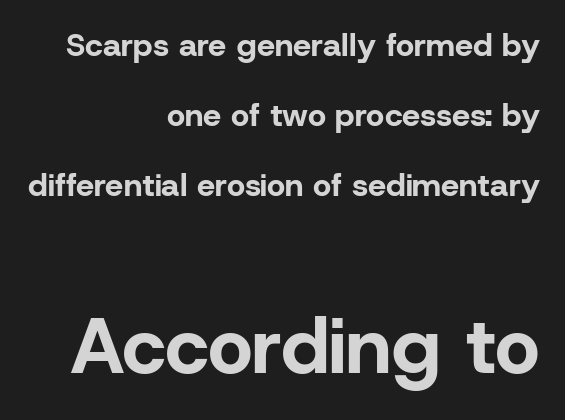
{"serif": "no", "italic": "no", "bold": "yes", "weight": "bold", "width": "normal", "stroke_contrast": "low", "x_height": "medium", "monospaced": "no", "underline": "no", "align": "right", "line_spacing": "loose", "line_spacing_ratio": 2.18, "letter_spacing": "normal", "letter_spacing_em": 0.0, "larger_block": "second", "size_ratio": 2.47, "glyph_px": 79}
